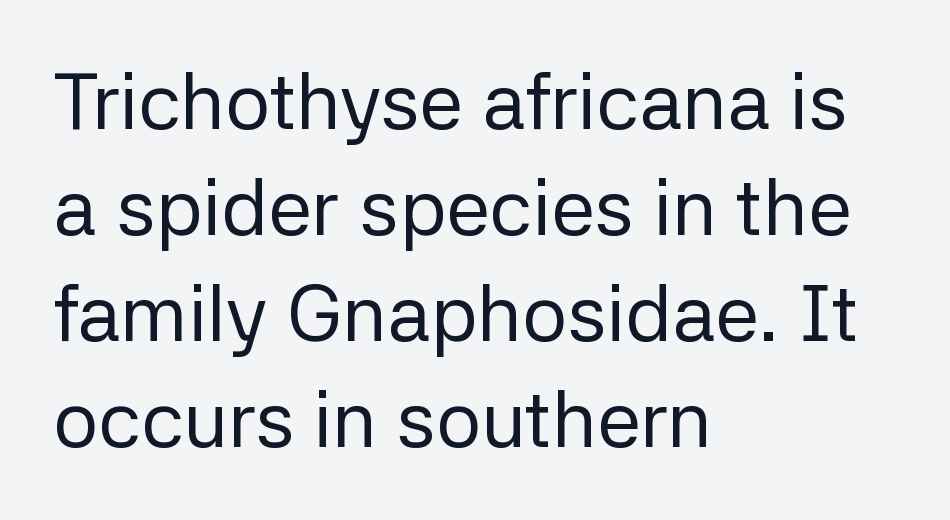
Weight class: somewhere from thin through regular. Typographically, this falls in the sans-serif category. The setting favours the left margin, as ordinary paragraphs usually do. A typesetter would call this proportional, since set widths differ per character. Each word holds together tightly as a unit, with standard inter-letter gaps.
